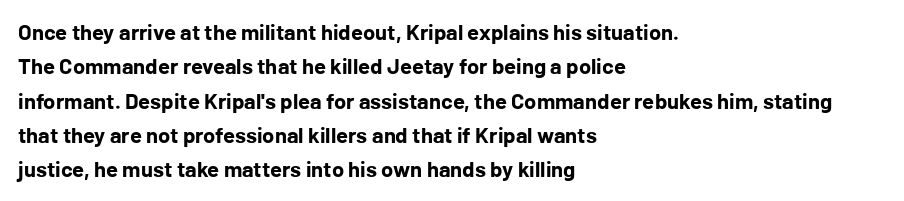
Q: Is the text bold? A: Yes.
Q: Is the text italic (slanted)? A: No, it is upright.
Q: Is the text underlined? A: No.
Q: How is the paragraph aligned? A: Left-aligned.
Q: Is the spacing between letters normal or unusually wide? A: Normal.
Q: Is the spacing between lines tight, normal or loose? A: Normal.
